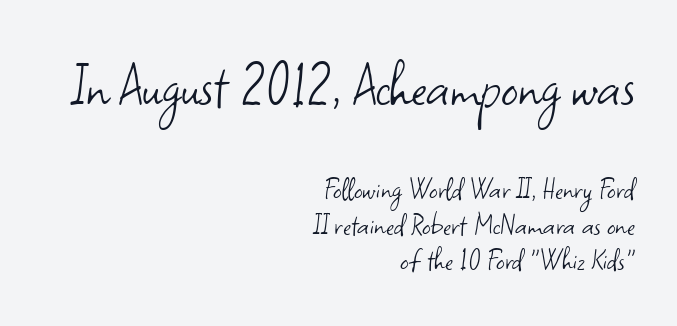
Q: Is the text bold? A: No.
Q: Is the text italic (slanted)? A: Yes.
Q: Is the typeface a serif or a sans-serif typeface? A: Sans-serif.
Q: Is the text underlined? A: No.
Q: How is the paragraph aligned? A: Right-aligned.
Q: Is the spacing between letters normal or unusually wide? A: Normal.
Q: Is the spacing between lines tight, normal or loose? A: Tight.
Q: Which block of text is set in a larger size, the first (top) or the second (bottom)? A: The first (top) one.
Q: Width (condensed, normal, or wide)? A: Normal.
Q: Stroke contrast? A: Low.
Q: x-height? A: Small.
Q: Monospaced? A: No.
